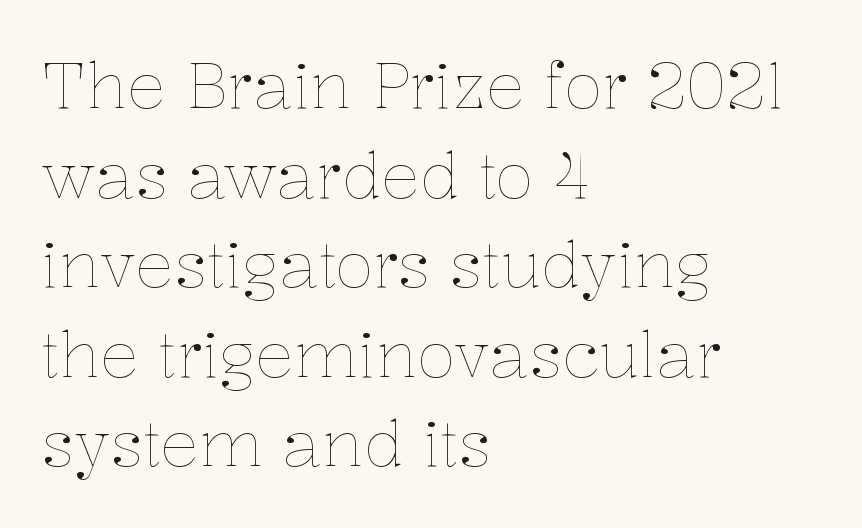
Q: Is the text bold? A: No.
Q: Is the text italic (slanted)? A: No, it is upright.
Q: Is the text underlined? A: No.
Q: How is the paragraph aligned? A: Left-aligned.
Q: Is the spacing between letters normal or unusually wide? A: Normal.
Q: Is the spacing between lines tight, normal or loose? A: Normal.
Q: Width (condensed, normal, or wide)? A: Normal.
Q: Stroke contrast? A: Low.
Q: x-height? A: Medium.
Q: Monospaced? A: No.
